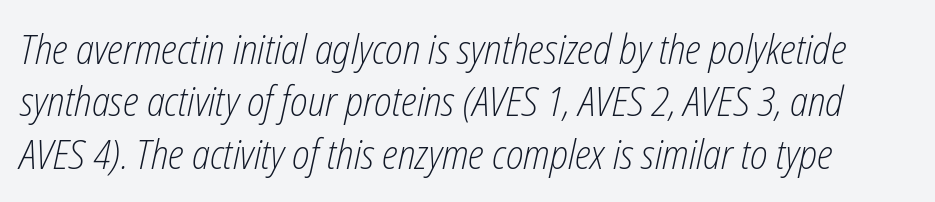
{"italic": "yes", "lean": "right", "slant_degrees": 12, "bold": "no", "weight": "light", "width": "condensed", "stroke_contrast": "low", "x_height": "medium", "monospaced": "no", "underline": "no", "line_spacing": "normal", "line_spacing_ratio": 1.28, "letter_spacing": "normal", "letter_spacing_em": 0.0, "glyph_px": 41}
